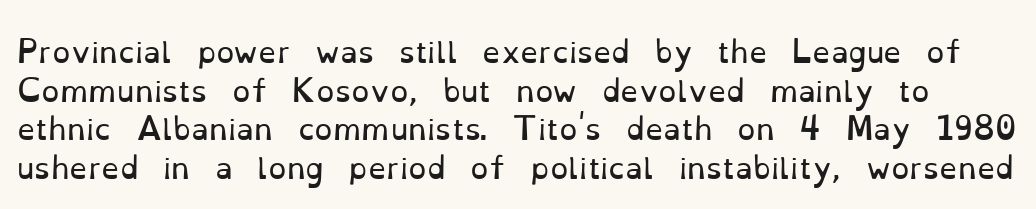
The image shows 29 px regular-weight serif type, upright; set normal line spacing (1.33x), normal letter spacing, not underlined; low stroke contrast and a small x-height.
